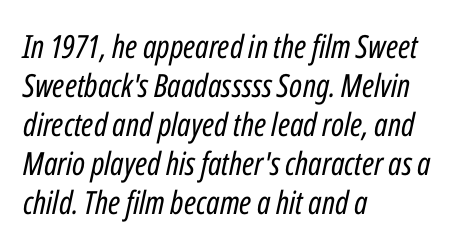
{"italic": "yes", "lean": "right", "slant_degrees": 12, "bold": "no", "weight": "regular", "width": "condensed", "stroke_contrast": "low", "x_height": "medium", "monospaced": "no", "underline": "no", "align": "left", "line_spacing_ratio": 1.22, "letter_spacing": "normal", "letter_spacing_em": 0.0, "glyph_px": 32}
